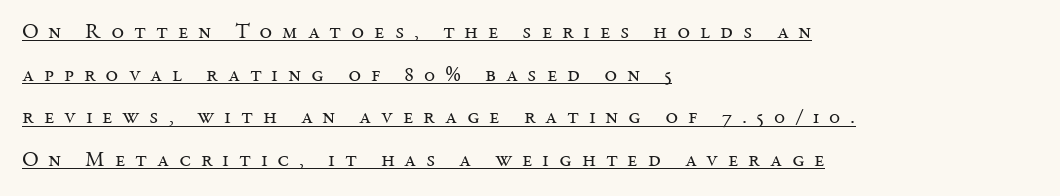
Q: Is the text bold? A: No.
Q: Is the text italic (slanted)? A: No, it is upright.
Q: Is the text underlined? A: Yes.
Q: How is the paragraph aligned? A: Left-aligned.
Q: Is the spacing between letters normal or unusually wide? A: Unusually wide.
Q: Is the spacing between lines tight, normal or loose? A: Loose.
